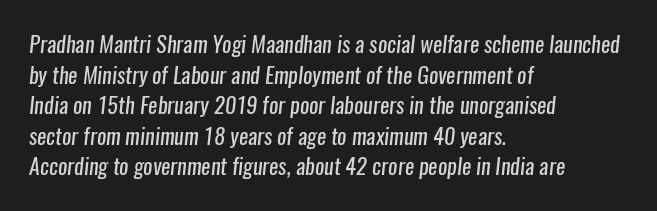
{"bold": "no", "underline": "no", "align": "left", "line_spacing": "normal", "line_spacing_ratio": 1.39, "letter_spacing": "normal", "letter_spacing_em": 0.0, "glyph_px": 22}
